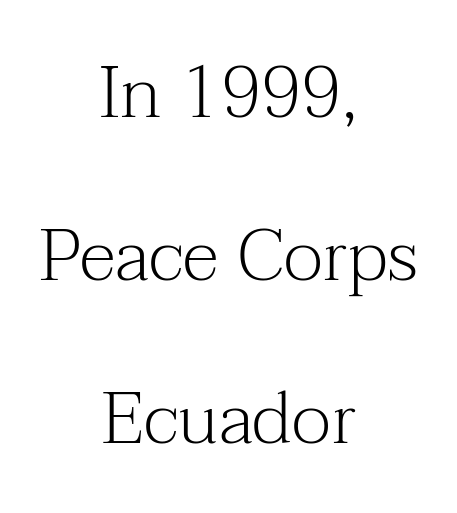
The image shows 73 px light serif type, upright; set centered, loose line spacing (2.23x), normal letter spacing, not underlined; medium stroke contrast and a medium x-height.
